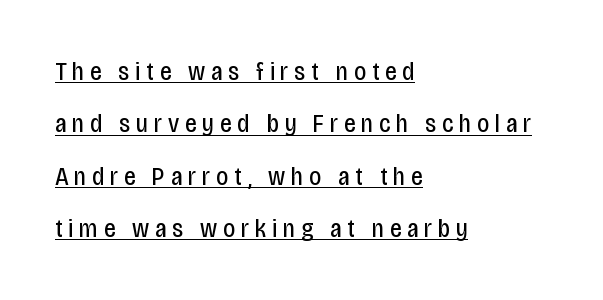
{"italic": "no", "bold": "no", "underline": "yes", "align": "left", "line_spacing": "loose", "line_spacing_ratio": 2.01, "letter_spacing": "wide", "letter_spacing_em": 0.23, "glyph_px": 26}
